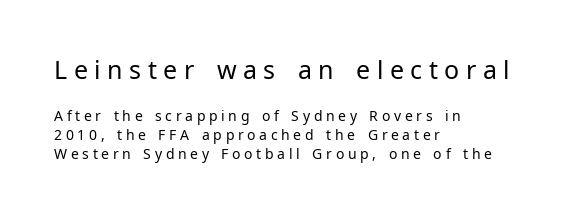
Q: Is the text bold? A: No.
Q: Is the text italic (slanted)? A: No, it is upright.
Q: Is the text underlined? A: No.
Q: How is the paragraph aligned? A: Left-aligned.
Q: Is the spacing between letters normal or unusually wide? A: Unusually wide.
Q: Is the spacing between lines tight, normal or loose? A: Normal.
Q: Which block of text is set in a larger size, the first (top) or the second (bottom)? A: The first (top) one.
